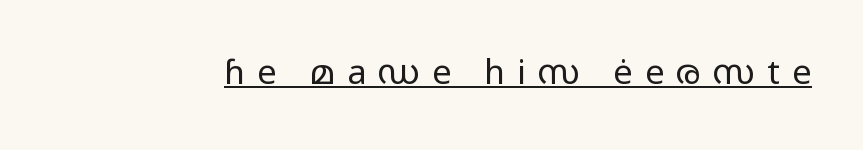
Caption: expanded tracking, letters set apart. Notice how a bar underscores the lettering throughout. A typesetter would call this proportional, since set widths differ per character. Nothing sits at the stroke ends, so this counts as sans-serif.
